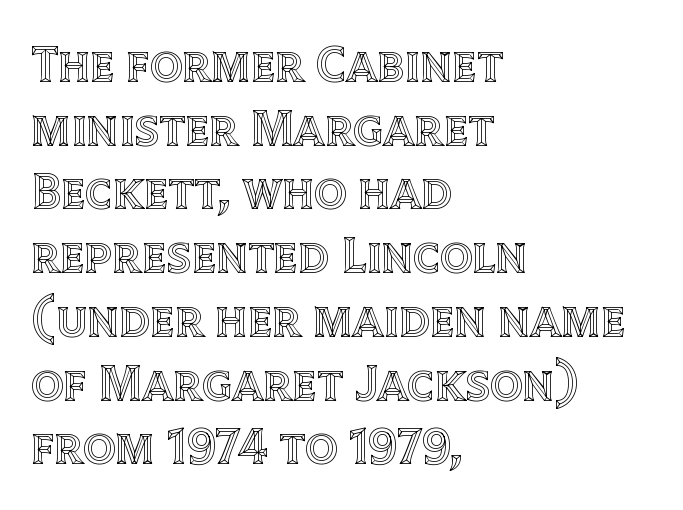
The image shows 51 px text type, upright; set left-aligned, normal line spacing (1.25x), normal letter spacing, not underlined; a large x-height.
